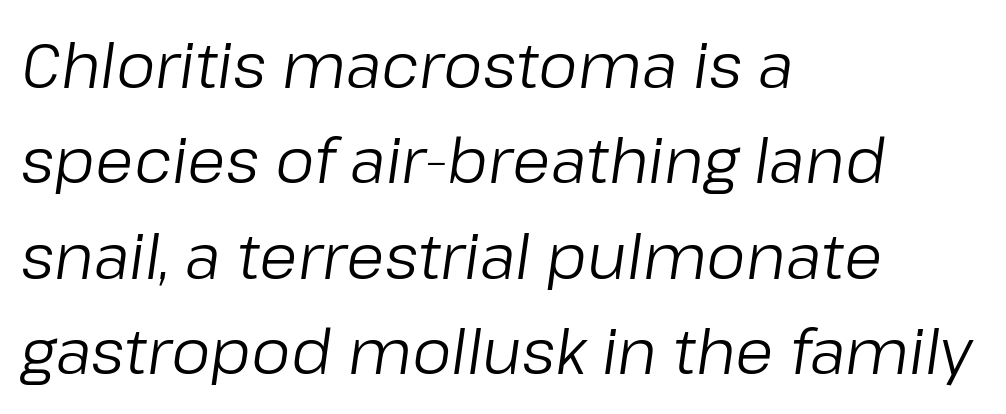
Q: Is the text bold? A: No.
Q: Is the text italic (slanted)? A: Yes, it leans right by about 8 degrees.
Q: Is the text underlined? A: No.
Q: How is the paragraph aligned? A: Left-aligned.
Q: Is the spacing between letters normal or unusually wide? A: Normal.
Q: Is the spacing between lines tight, normal or loose? A: Normal.
Q: Width (condensed, normal, or wide)? A: Normal.
Q: Stroke contrast? A: Low.
Q: x-height? A: Medium.
Q: Monospaced? A: No.
